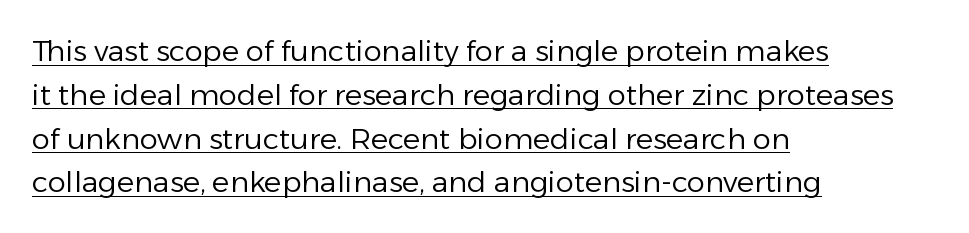
The image shows 29 px regular-weight sans-serif type, upright; set left-aligned, normal line spacing (1.51x), normal letter spacing, underlined; low stroke contrast and a medium x-height.
